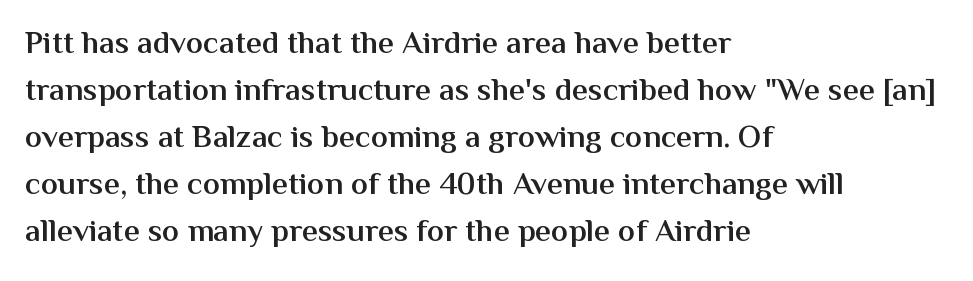
{"serif": "no", "italic": "no", "bold": "semi", "weight": "semibold", "width": "normal", "stroke_contrast": "medium", "x_height": "medium", "monospaced": "no", "underline": "no", "align": "left", "line_spacing": "normal", "line_spacing_ratio": 1.47, "letter_spacing": "normal", "letter_spacing_em": 0.0, "glyph_px": 32}
